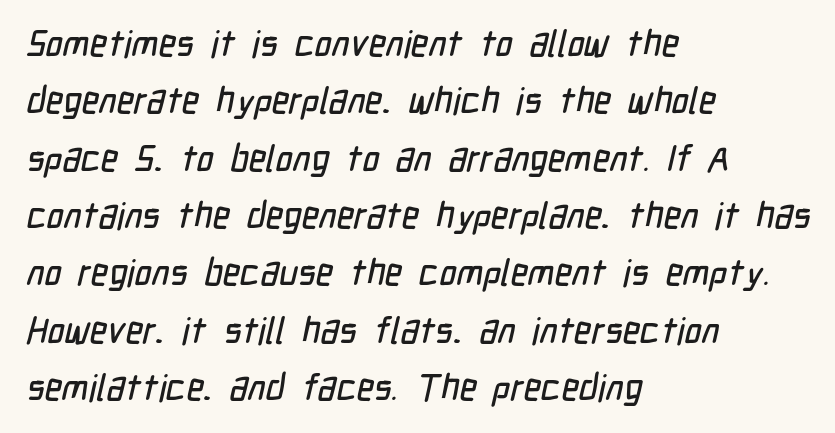
Typographically, this falls in the sans-serif category. Line spacing here is normal. The rendering uses natural spacing where letterforms have individual widths. The gaps between neighbouring characters are ordinary and unremarkable. The baseline area is clear.
